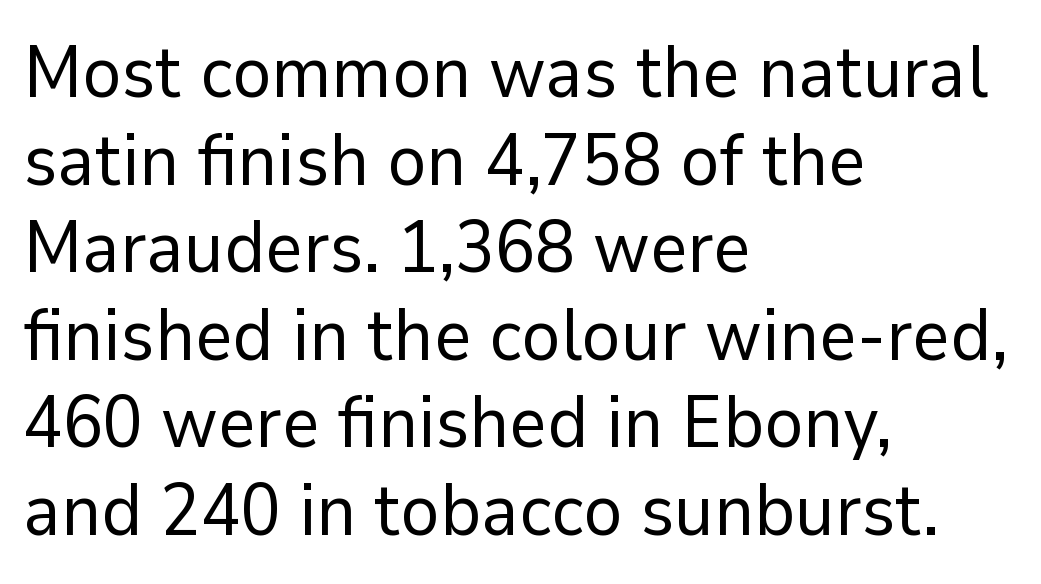
Q: Is the text bold? A: No.
Q: Is the text italic (slanted)? A: No, it is upright.
Q: Is the typeface a serif or a sans-serif typeface? A: Sans-serif.
Q: Is the text underlined? A: No.
Q: How is the paragraph aligned? A: Left-aligned.
Q: Is the spacing between letters normal or unusually wide? A: Normal.
Q: Width (condensed, normal, or wide)? A: Normal.
Q: Stroke contrast? A: Low.
Q: x-height? A: Medium.
Q: Monospaced? A: No.
